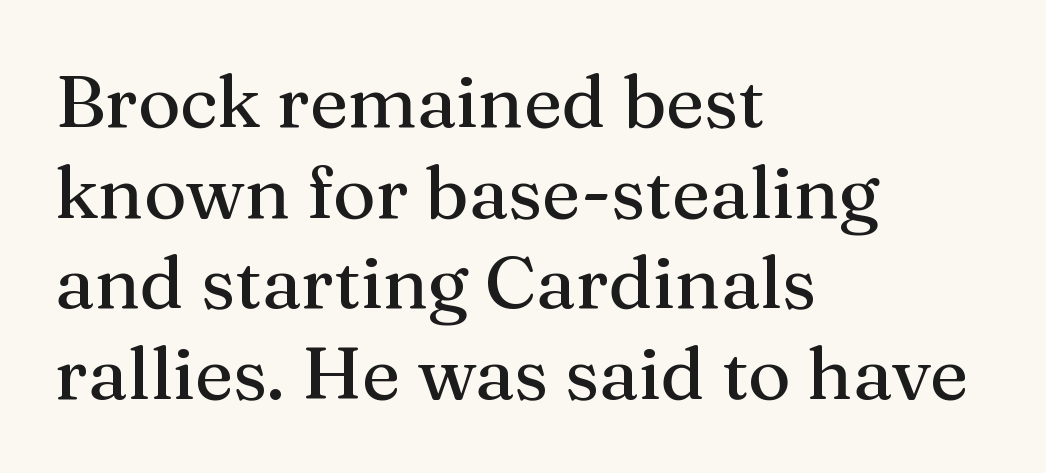
{"serif": "yes", "italic": "no", "width": "normal", "stroke_contrast": "medium", "x_height": "medium", "monospaced": "no", "underline": "no", "align": "left", "line_spacing_ratio": 1.24, "letter_spacing": "normal", "letter_spacing_em": 0.0, "glyph_px": 73}
